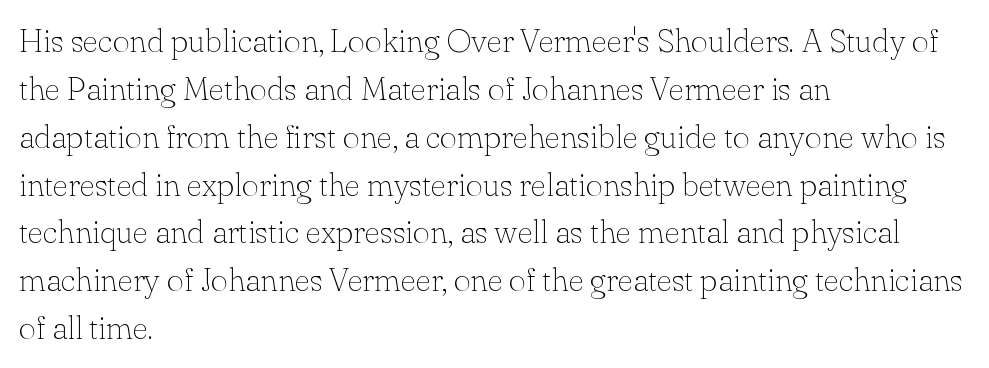
The typesetter chose a ragged-right arrangement here. Just letters on the line, the space beneath them empty. Classification — serif. The rendering keeps characters at their native spacing.
